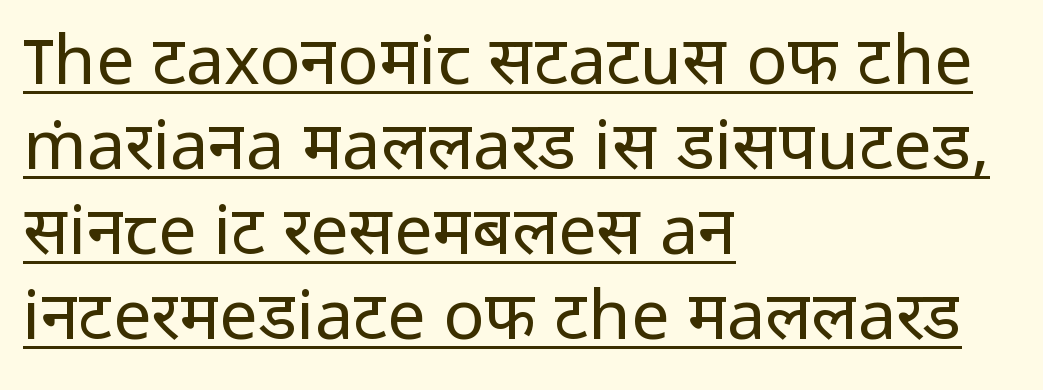
{"serif": "no", "italic": "no", "bold": "no", "weight": "regular", "width": "normal", "stroke_contrast": "low", "x_height": "medium", "monospaced": "no", "underline": "yes", "align": "left", "line_spacing": "normal", "line_spacing_ratio": 1.25, "letter_spacing": "normal", "letter_spacing_em": 0.0, "glyph_px": 68}
